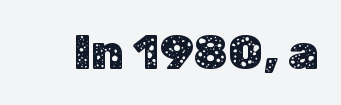
{"serif": "no", "italic": "no", "width": "normal", "stroke_contrast": "low", "x_height": "medium", "monospaced": "no", "underline": "no", "letter_spacing": "normal", "letter_spacing_em": 0.0, "glyph_px": 49}
